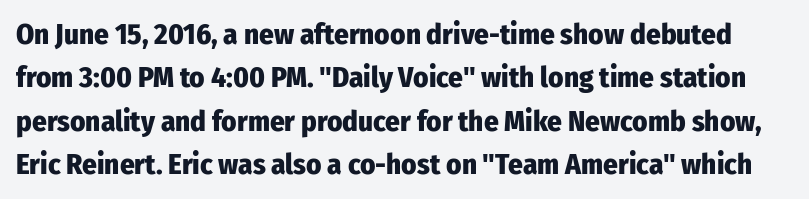
Q: Is the text bold? A: Yes.
Q: Is the text italic (slanted)? A: No, it is upright.
Q: Is the typeface a serif or a sans-serif typeface? A: Sans-serif.
Q: Is the text underlined? A: No.
Q: Is the spacing between letters normal or unusually wide? A: Normal.
Q: Is the spacing between lines tight, normal or loose? A: Normal.
Q: Width (condensed, normal, or wide)? A: Condensed.
Q: Stroke contrast? A: Low.
Q: x-height? A: Medium.
Q: Monospaced? A: No.
